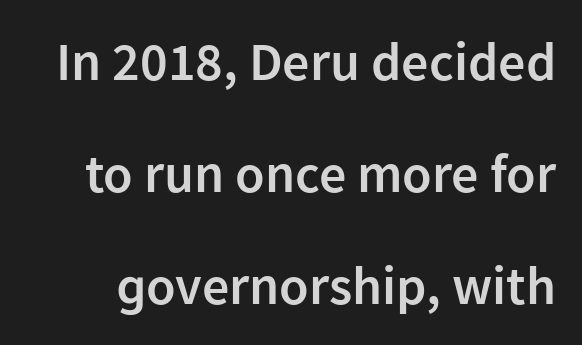
Look at the bottom of the vertical strokes: they stop flat, with no serifs. The space between consecutive lines is lavish. The face used here is rendered with its standard letterfit. Proportional: the letters do not fall into vertical columns. Descenders are the only things crossing below the line. Posture: upright roman.
